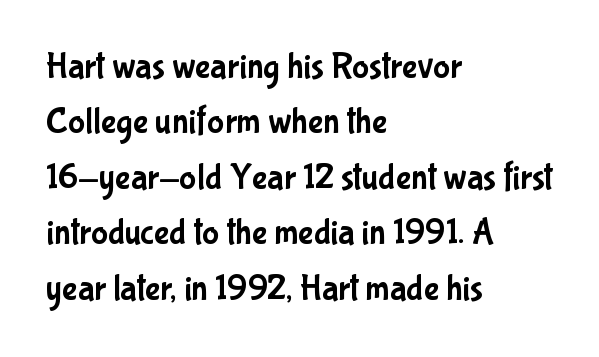
Q: Is the text italic (slanted)? A: No, it is upright.
Q: Is the typeface a serif or a sans-serif typeface? A: Sans-serif.
Q: Is the text underlined? A: No.
Q: How is the paragraph aligned? A: Left-aligned.
Q: Is the spacing between letters normal or unusually wide? A: Normal.
Q: Is the spacing between lines tight, normal or loose? A: Normal.
Q: Width (condensed, normal, or wide)? A: Condensed.
Q: Stroke contrast? A: Low.
Q: x-height? A: Medium.
Q: Monospaced? A: No.
